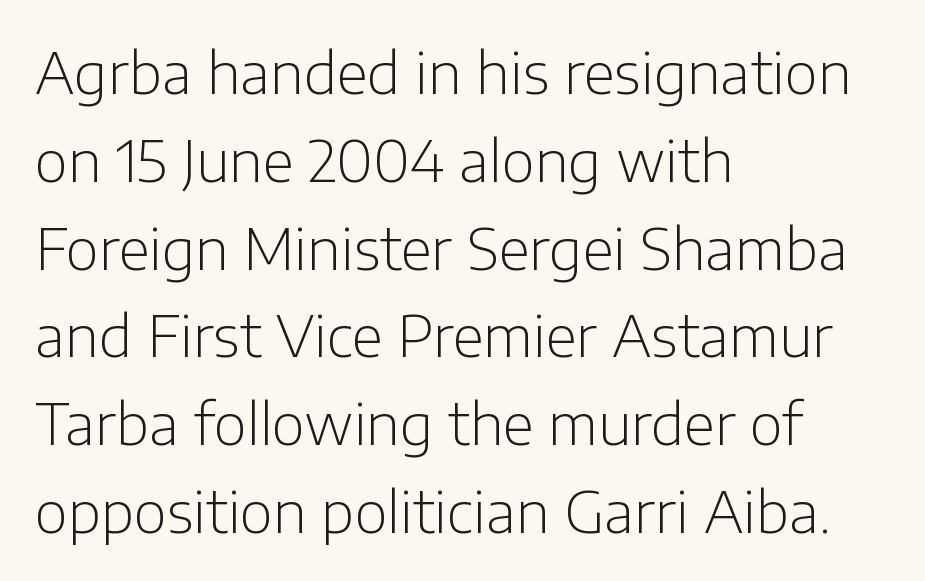
Q: Is the text bold? A: No.
Q: Is the text italic (slanted)? A: No, it is upright.
Q: Is the typeface a serif or a sans-serif typeface? A: Sans-serif.
Q: Is the text underlined? A: No.
Q: How is the paragraph aligned? A: Left-aligned.
Q: Is the spacing between letters normal or unusually wide? A: Normal.
Q: Is the spacing between lines tight, normal or loose? A: Normal.
Q: Width (condensed, normal, or wide)? A: Normal.
Q: Stroke contrast? A: Low.
Q: x-height? A: Medium.
Q: Monospaced? A: No.
